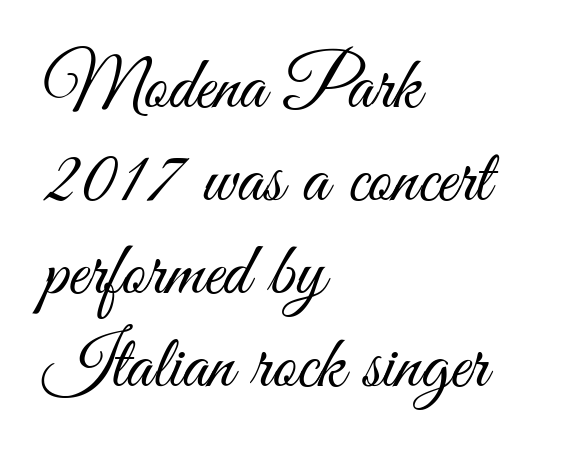
No letter is thick-stroked: the sample isn't bold. Do the characters align in a grid? No, the font is proportional. Just letters on the line, the space beneath them empty.
